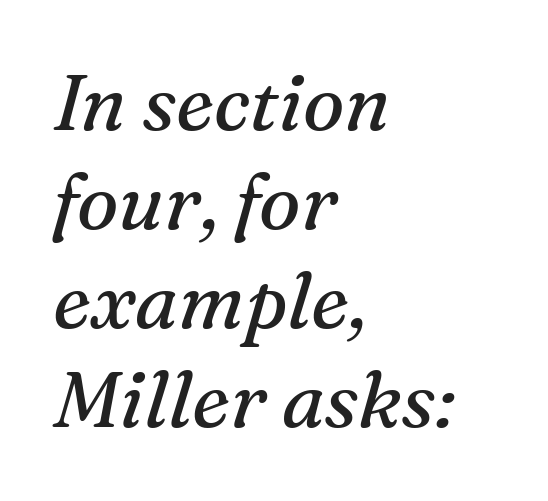
Q: Is the text bold? A: No.
Q: Is the text italic (slanted)? A: Yes, it leans right by about 16 degrees.
Q: Is the typeface a serif or a sans-serif typeface? A: Serif.
Q: Is the text underlined? A: No.
Q: How is the paragraph aligned? A: Left-aligned.
Q: Is the spacing between letters normal or unusually wide? A: Normal.
Q: Is the spacing between lines tight, normal or loose? A: Normal.
Q: Width (condensed, normal, or wide)? A: Normal.
Q: Stroke contrast? A: Medium.
Q: x-height? A: Medium.
Q: Monospaced? A: No.
